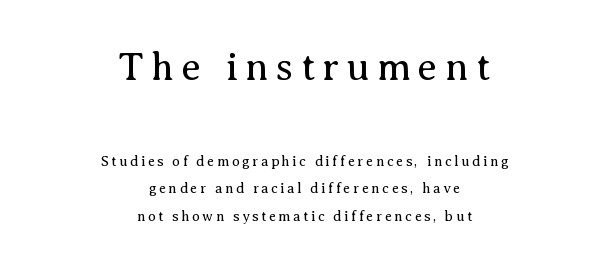
{"serif": "yes", "italic": "no", "bold": "no", "weight": "regular", "width": "normal", "stroke_contrast": "medium", "x_height": "medium", "monospaced": "no", "underline": "no", "align": "center", "line_spacing": "loose", "line_spacing_ratio": 1.96, "larger_block": "first", "size_ratio": 2.79, "glyph_px": 39}
